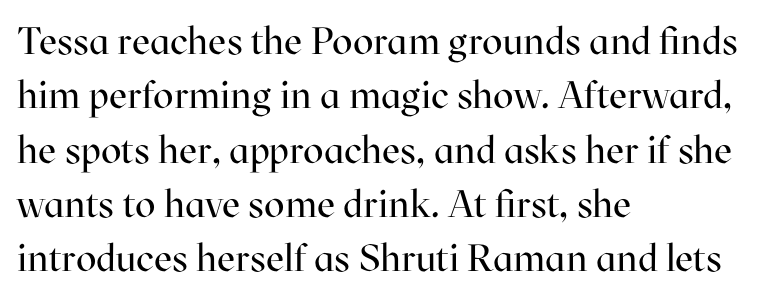
{"serif": "yes", "italic": "no", "bold": "no", "weight": "regular", "width": "normal", "stroke_contrast": "high", "x_height": "medium", "monospaced": "no", "underline": "no", "align": "left", "line_spacing": "normal", "line_spacing_ratio": 1.43, "letter_spacing": "normal", "letter_spacing_em": 0.0, "glyph_px": 38}
